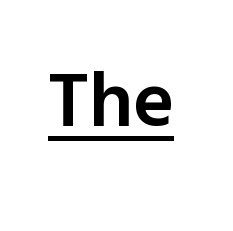
The image shows 78 px semibold sans-serif type, upright; set normal letter spacing, underlined; a medium x-height.
